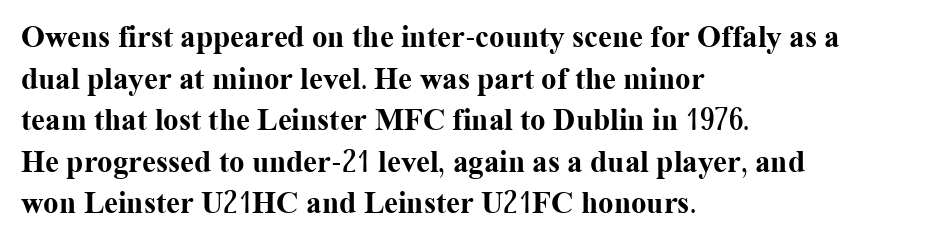
{"serif": "yes", "italic": "no", "bold": "yes", "weight": "bold", "width": "normal", "stroke_contrast": "medium", "x_height": "medium", "monospaced": "no", "underline": "no", "align": "left", "line_spacing": "normal", "line_spacing_ratio": 1.34, "letter_spacing": "normal", "letter_spacing_em": 0.0, "glyph_px": 31}
